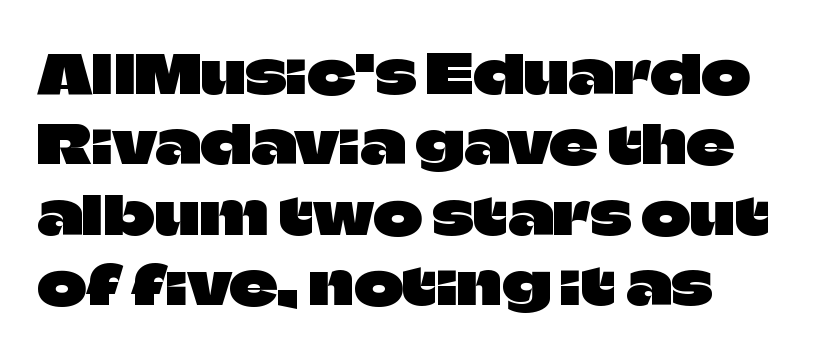
{"serif": "no", "italic": "no", "width": "normal", "stroke_contrast": "low", "x_height": "large", "monospaced": "no", "underline": "no", "align": "left", "line_spacing": "normal", "line_spacing_ratio": 1.33, "letter_spacing": "normal", "letter_spacing_em": 0.0, "glyph_px": 53}
